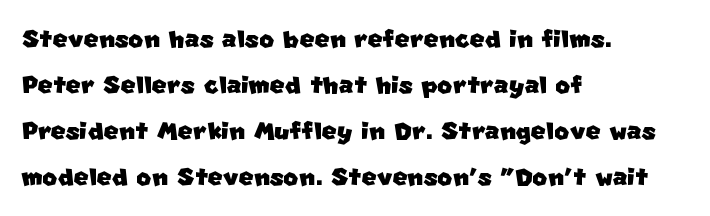
This sample has the flowing, uneven cadence of proportional lettering. The baseline area is clear. The rendering anchors every line to the left-hand side. Whoever set this chose a conventional vertical rhythm. Default kerning and tracking; the words read as compact shapes. The text was rendered using a sans face with plain stroke endings.
